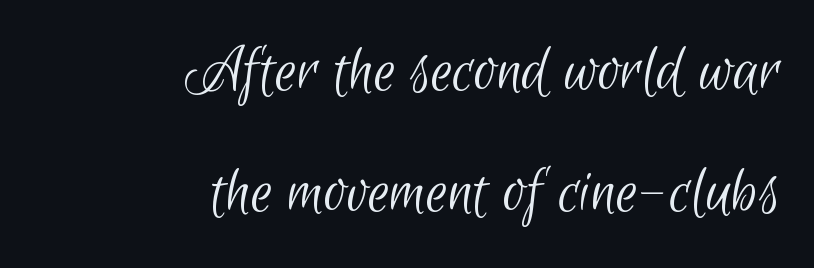
Q: Is the text bold? A: No.
Q: Is the typeface a serif or a sans-serif typeface? A: Sans-serif.
Q: Is the text underlined? A: No.
Q: How is the paragraph aligned? A: Right-aligned.
Q: Is the spacing between letters normal or unusually wide? A: Normal.
Q: Width (condensed, normal, or wide)? A: Condensed.
Q: Stroke contrast? A: Low.
Q: x-height? A: Small.
Q: Monospaced? A: No.
